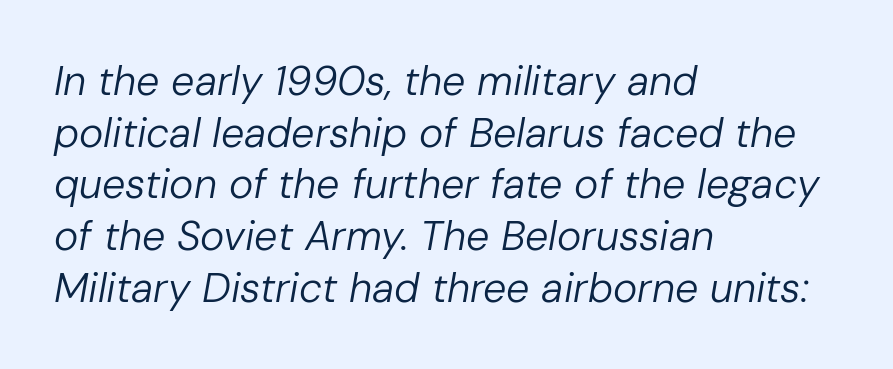
{"italic": "yes", "lean": "right", "slant_degrees": 10, "bold": "no", "weight": "regular", "width": "normal", "stroke_contrast": "low", "x_height": "medium", "monospaced": "no", "underline": "no", "align": "left", "line_spacing": "normal", "line_spacing_ratio": 1.26, "letter_spacing": "normal", "letter_spacing_em": 0.0, "glyph_px": 41}
